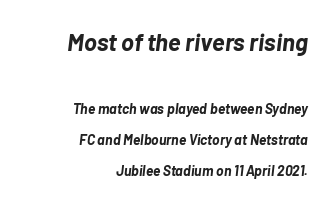
{"italic": "yes", "lean": "right", "slant_degrees": 7, "bold": "yes", "underline": "no", "align": "right", "line_spacing": "loose", "line_spacing_ratio": 2.23, "letter_spacing": "normal", "letter_spacing_em": 0.0, "larger_block": "first", "size_ratio": 1.71, "glyph_px": 24}
